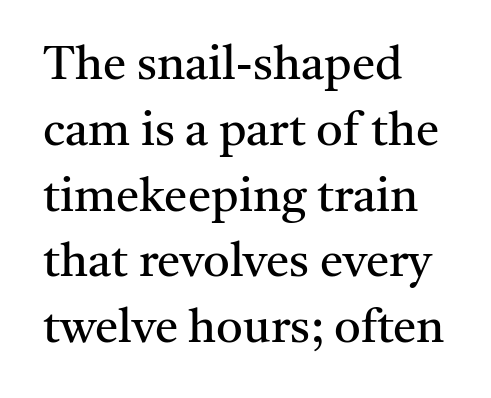
The image shows 47 px regular-weight serif type, upright; set left-aligned, normal line spacing (1.4x), normal letter spacing, not underlined; medium stroke contrast and a medium x-height.
